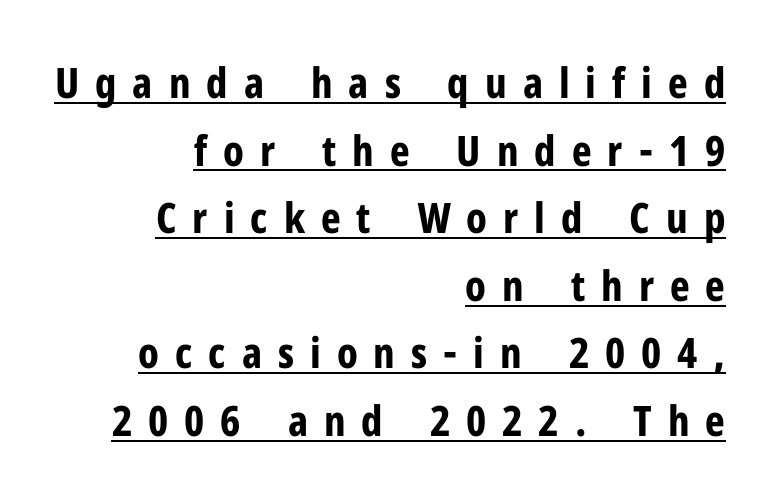
Q: Is the text bold? A: Yes.
Q: Is the text italic (slanted)? A: No, it is upright.
Q: Is the typeface a serif or a sans-serif typeface? A: Sans-serif.
Q: Is the text underlined? A: Yes.
Q: How is the paragraph aligned? A: Right-aligned.
Q: Is the spacing between letters normal or unusually wide? A: Unusually wide.
Q: Is the spacing between lines tight, normal or loose? A: Normal.
Q: Width (condensed, normal, or wide)? A: Condensed.
Q: Stroke contrast? A: Low.
Q: x-height? A: Medium.
Q: Monospaced? A: No.
